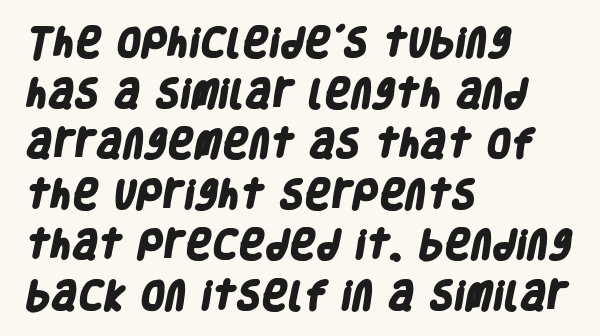
Q: Is the text bold? A: Yes.
Q: Is the typeface a serif or a sans-serif typeface? A: Sans-serif.
Q: Is the text underlined? A: No.
Q: How is the paragraph aligned? A: Left-aligned.
Q: Is the spacing between letters normal or unusually wide? A: Normal.
Q: Is the spacing between lines tight, normal or loose? A: Normal.
Q: Width (condensed, normal, or wide)? A: Condensed.
Q: Stroke contrast? A: Low.
Q: x-height? A: Large.
Q: Monospaced? A: No.
